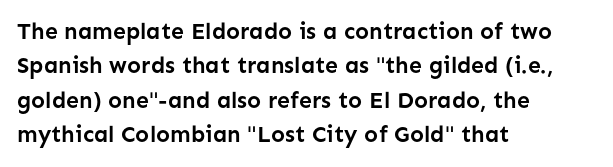
The image shows 23 px bold type, upright; set left-aligned, normal line spacing (1.5x), normal letter spacing, not underlined.
